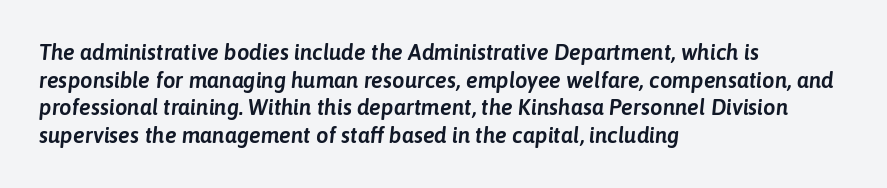
Q: Is the text italic (slanted)? A: Yes, it leans right by about 6 degrees.
Q: Is the text underlined? A: No.
Q: How is the paragraph aligned? A: Left-aligned.
Q: Is the spacing between letters normal or unusually wide? A: Normal.
Q: Is the spacing between lines tight, normal or loose? A: Normal.
